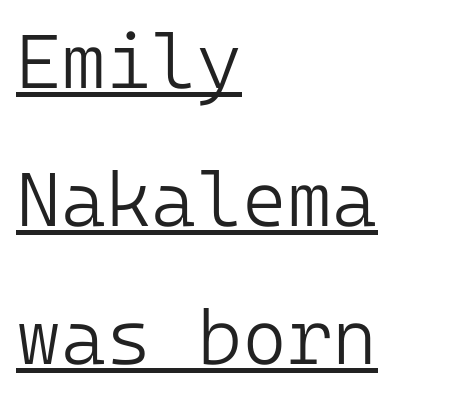
The font family rendered here belongs to the sans-serif group. Unlike italic type, these characters show no tilt at all. Spacing between characters is what you'd get straight out of the box. The face looks like a standard text weight, possibly lighter.
